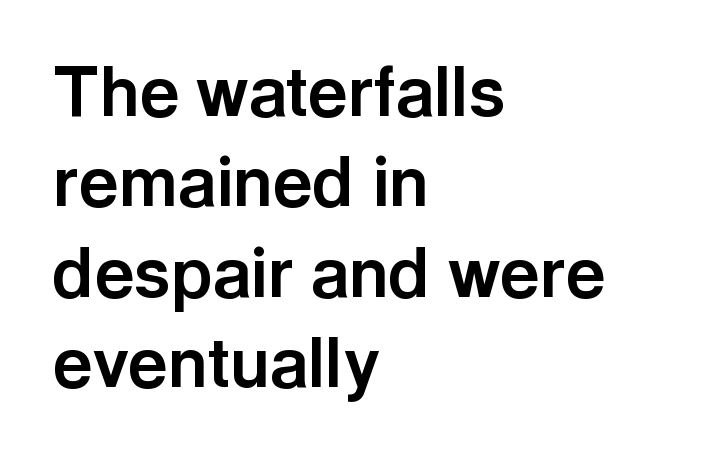
The image shows 69 px bold sans-serif type, upright; set left-aligned, normal line spacing (1.31x), normal letter spacing, not underlined; a medium x-height.
